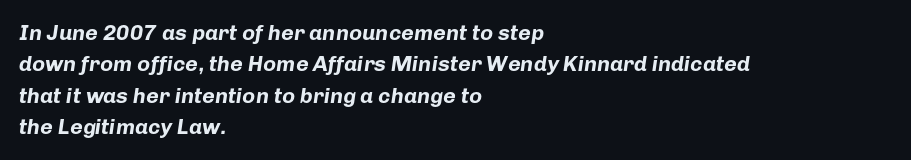
Here the glyphs are tracked normally, forming tight word shapes. Any mark beneath the type? The region is blank. Is there much room between lines? A standard amount, neither cramped nor airy. These lines are set flush left with a ragged right edge. Would a proofreader flag this as italicized? Yes. I'd describe the lettering as bold — thick and assertive.
